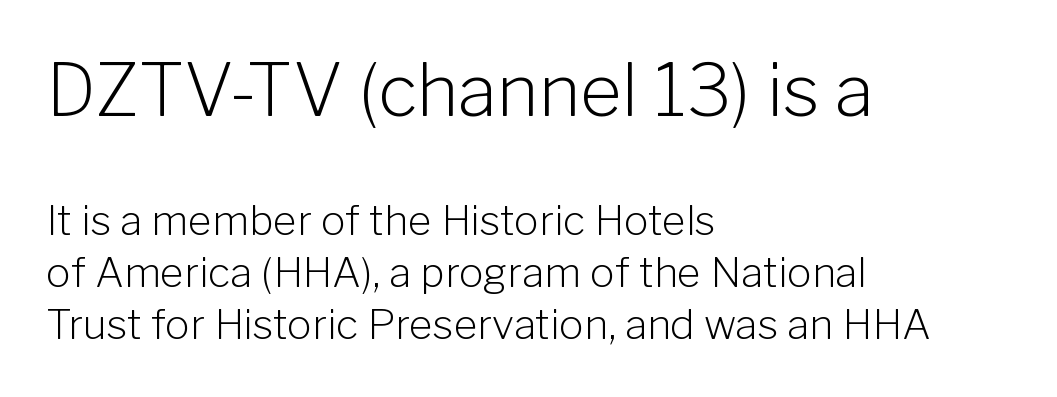
{"serif": "no", "italic": "no", "bold": "no", "weight": "light", "width": "normal", "stroke_contrast": "low", "x_height": "medium", "monospaced": "no", "underline": "no", "align": "left", "line_spacing": "normal", "line_spacing_ratio": 1.27, "letter_spacing": "normal", "letter_spacing_em": 0.0, "larger_block": "first", "size_ratio": 1.76, "glyph_px": 72}
